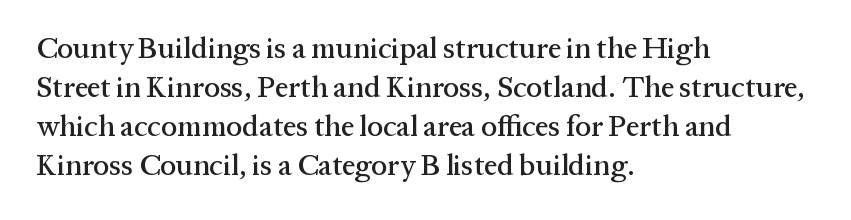
The lettering stays uniformly vertical, giving the passage a roman look. The letterforms sit shoulder to shoulder at normal distance. This rendering uses left alignment, leaving the right contour irregular. Think of a printed novel: that variable character pitch is what you see here. The glyphs in this specimen are seriffed.
